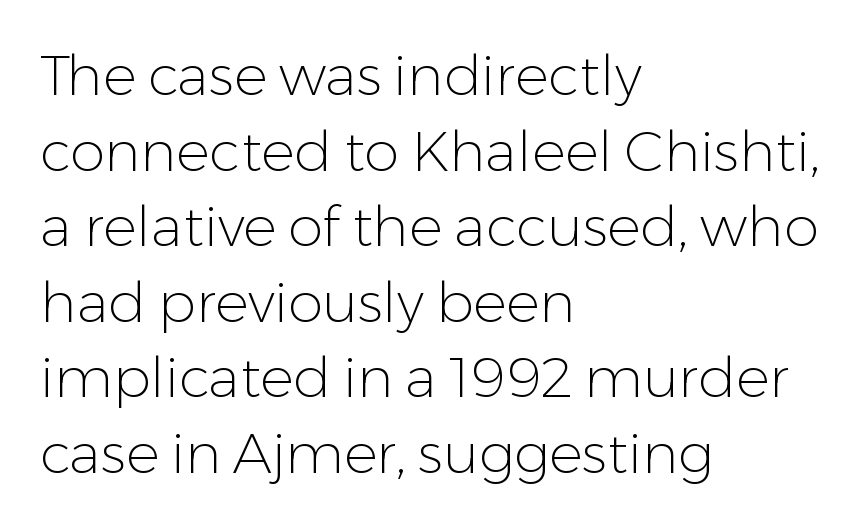
Q: Is the text bold? A: No.
Q: Is the text italic (slanted)? A: No, it is upright.
Q: Is the typeface a serif or a sans-serif typeface? A: Sans-serif.
Q: Is the text underlined? A: No.
Q: How is the paragraph aligned? A: Left-aligned.
Q: Is the spacing between letters normal or unusually wide? A: Normal.
Q: Is the spacing between lines tight, normal or loose? A: Normal.
Q: Width (condensed, normal, or wide)? A: Normal.
Q: Stroke contrast? A: Low.
Q: x-height? A: Medium.
Q: Monospaced? A: No.
